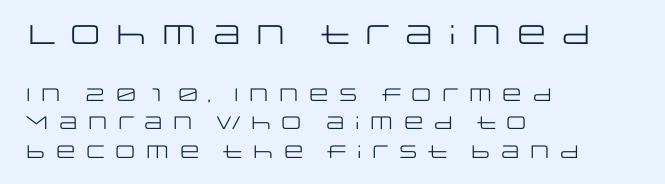
The image shows 27 px text type, upright; set left-aligned, normal line spacing (1.57x), not underlined; the first (top) block is 1.5x larger.
